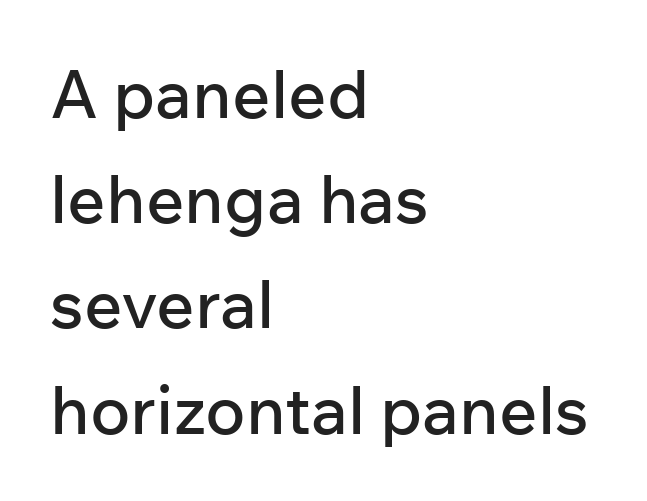
The image shows 67 px sans-serif type, upright; set left-aligned, normal line spacing (1.57x), normal letter spacing, not underlined; low stroke contrast and a medium x-height.
